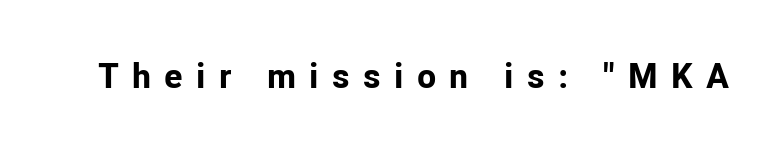
{"serif": "no", "italic": "no", "bold": "yes", "weight": "bold", "width": "normal", "stroke_contrast": "low", "x_height": "medium", "monospaced": "no", "underline": "no", "letter_spacing": "wide", "letter_spacing_em": 0.38, "glyph_px": 35}
